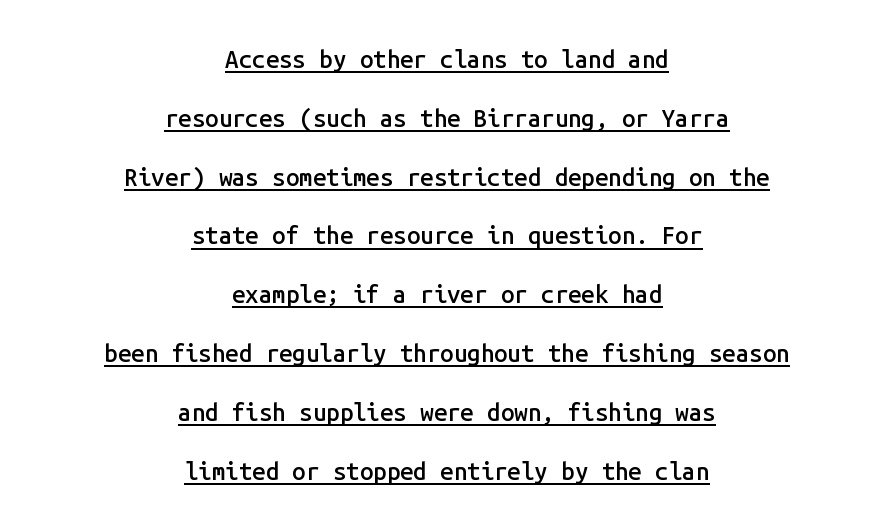
If you folded the block vertically in half, each line would mirror itself in length. Does a line run under the words? Yes, clearly. Compared with typical body copy, the letter spacing here is the same. Students, this is semibold: more ink than regular, less than bold.
